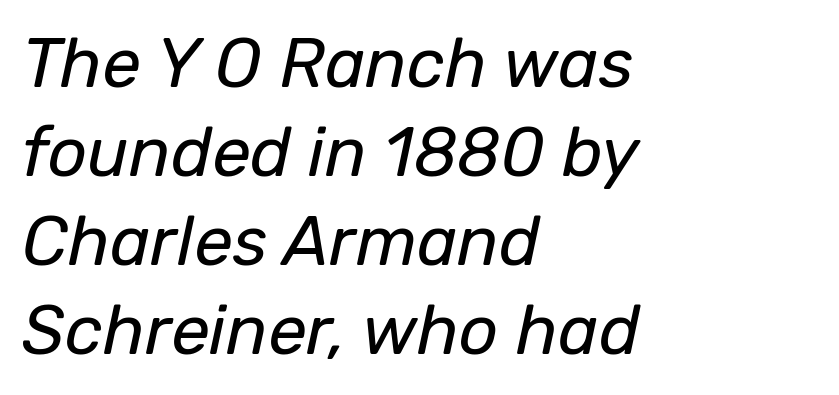
The rag falls on the right side of this text block. Underlining? Definitely not there. Think of a printed novel: that variable character pitch is what you see here. Tall strokes in this sample are angled rather than plumb.
